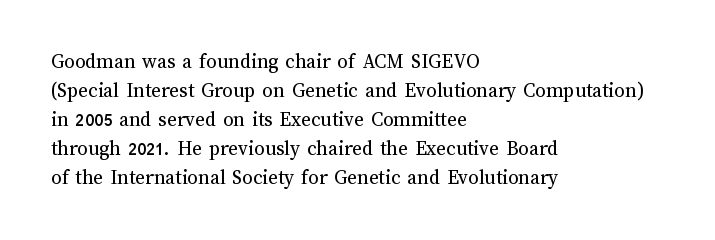
Letters rest on an invisible, unmarked baseline. Heaviness? Minimal to ordinary, like unemphasized prose. The rendering anchors every line to the left-hand side. The line-height multiplier appears to be the usual default.
